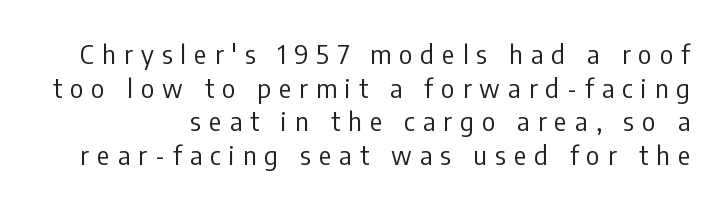
Q: Is the text bold? A: No.
Q: Is the text italic (slanted)? A: No, it is upright.
Q: Is the text underlined? A: No.
Q: How is the paragraph aligned? A: Right-aligned.
Q: Is the spacing between letters normal or unusually wide? A: Unusually wide.
Q: Is the spacing between lines tight, normal or loose? A: Normal.
